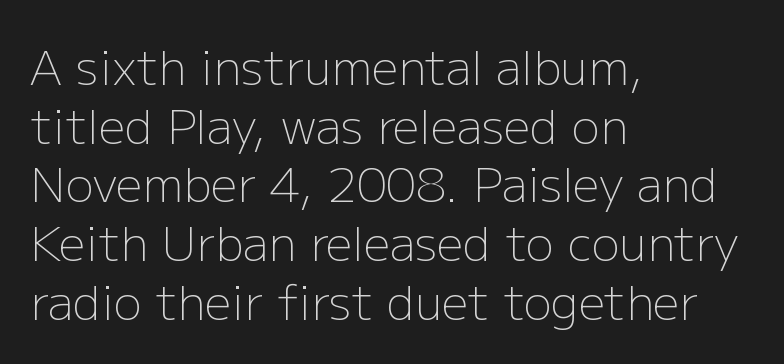
The image shows 47 px light sans-serif type, upright; set left-aligned, normal line spacing (1.25x), normal letter spacing, not underlined; low stroke contrast and a medium x-height.
